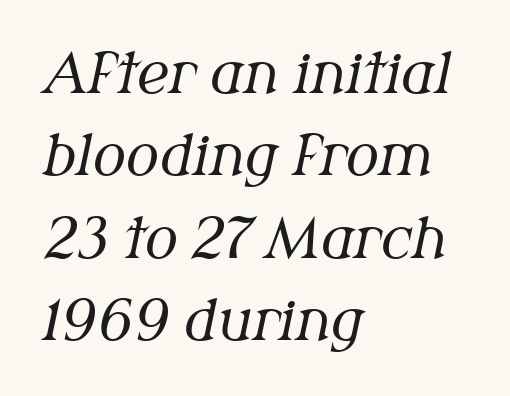
The image shows 55 px regular-weight serif type, italic (leaning right); set left-aligned, normal line spacing (1.5x), normal letter spacing, not underlined; medium stroke contrast and a medium x-height.
